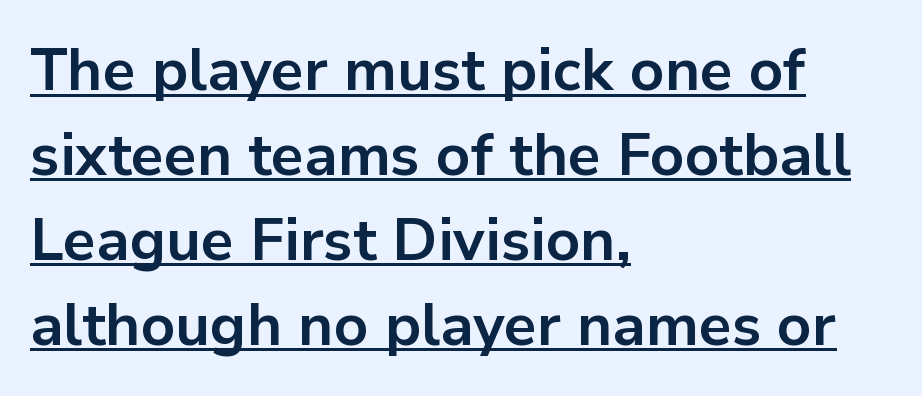
These lines carry a lot of weight — the face is fully bold. Horizontal bands of white between lines are of average thickness. Type style note: lacks serifs. Is there an underline? Yes — a line sits under the letters. Spacing verdict: proportional, widths tailored to each character.
